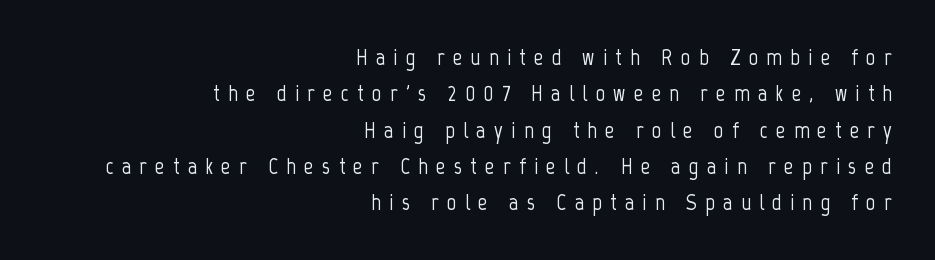
{"italic": "no", "underline": "no", "align": "right", "line_spacing": "normal", "line_spacing_ratio": 1.58, "letter_spacing": "wide", "letter_spacing_em": 0.36, "glyph_px": 23}
